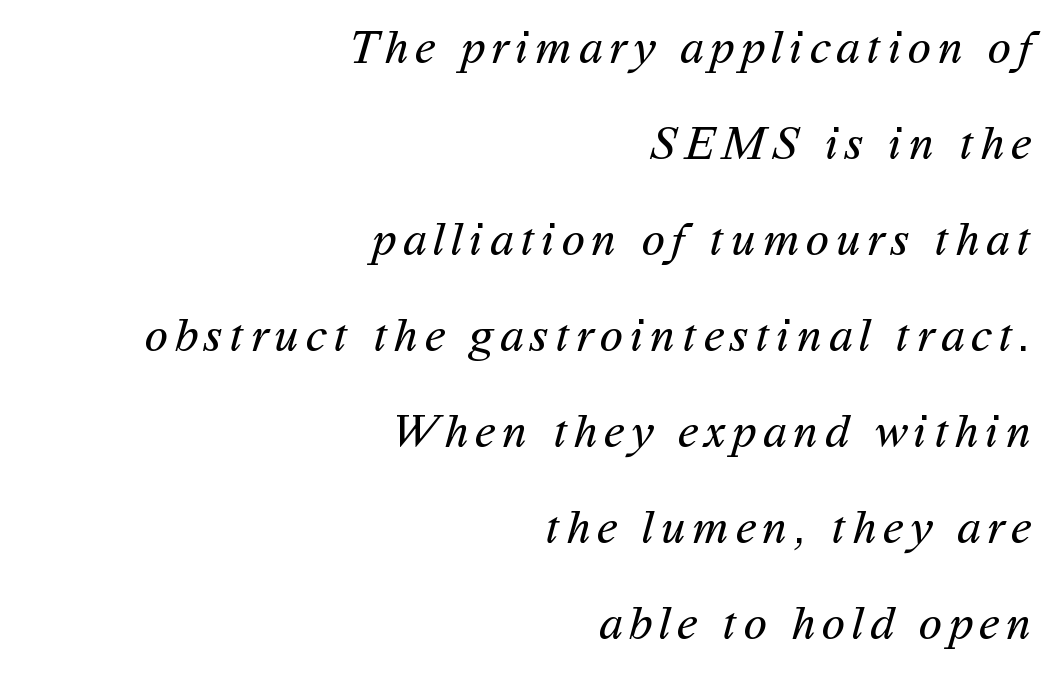
{"serif": "no", "bold": "no", "weight": "regular", "width": "normal", "stroke_contrast": "medium", "x_height": "medium", "monospaced": "no", "underline": "no", "align": "right", "line_spacing": "loose", "line_spacing_ratio": 2.0, "glyph_px": 48}
